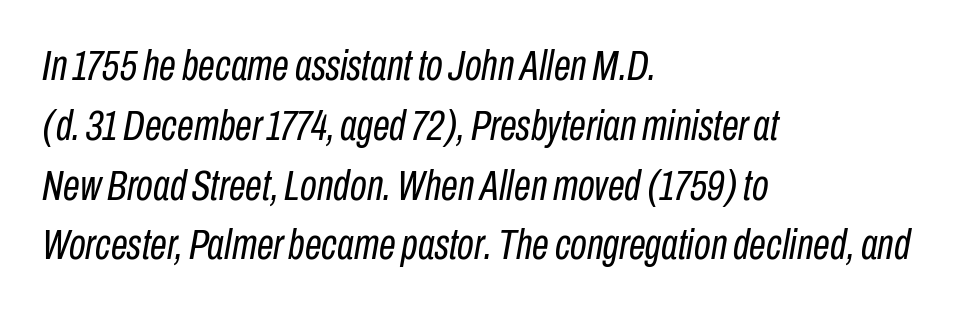
Q: Is the text bold? A: No.
Q: Is the text italic (slanted)? A: Yes, it leans right by about 10 degrees.
Q: Is the text underlined? A: No.
Q: How is the paragraph aligned? A: Left-aligned.
Q: Is the spacing between letters normal or unusually wide? A: Normal.
Q: Is the spacing between lines tight, normal or loose? A: Normal.
Q: Width (condensed, normal, or wide)? A: Condensed.
Q: Stroke contrast? A: Low.
Q: x-height? A: Medium.
Q: Monospaced? A: No.
